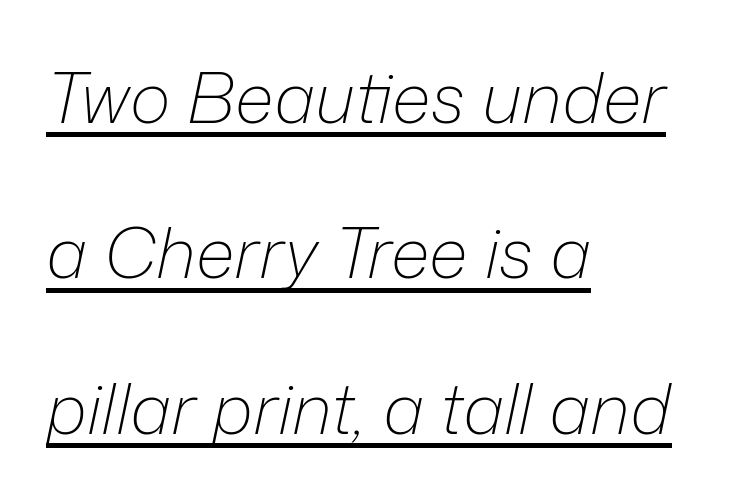
Q: Is the text bold? A: No.
Q: Is the text italic (slanted)? A: Yes, it leans right by about 12 degrees.
Q: Is the text underlined? A: Yes.
Q: How is the paragraph aligned? A: Left-aligned.
Q: Is the spacing between letters normal or unusually wide? A: Normal.
Q: Is the spacing between lines tight, normal or loose? A: Loose.
Q: Width (condensed, normal, or wide)? A: Normal.
Q: Stroke contrast? A: Low.
Q: x-height? A: Medium.
Q: Monospaced? A: No.
